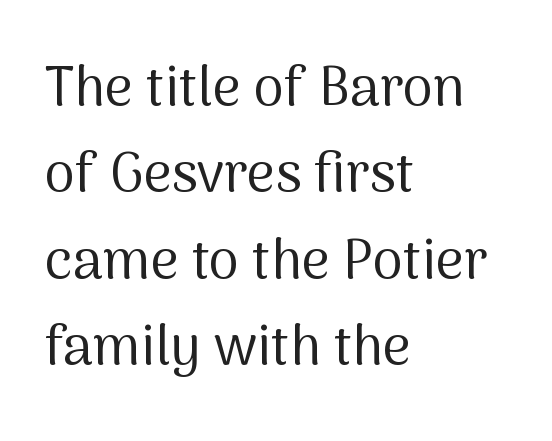
Q: Is the text bold? A: No.
Q: Is the text italic (slanted)? A: No, it is upright.
Q: Is the typeface a serif or a sans-serif typeface? A: Sans-serif.
Q: Is the text underlined? A: No.
Q: How is the paragraph aligned? A: Left-aligned.
Q: Is the spacing between letters normal or unusually wide? A: Normal.
Q: Is the spacing between lines tight, normal or loose? A: Normal.
Q: Width (condensed, normal, or wide)? A: Normal.
Q: Stroke contrast? A: Medium.
Q: x-height? A: Medium.
Q: Monospaced? A: No.
